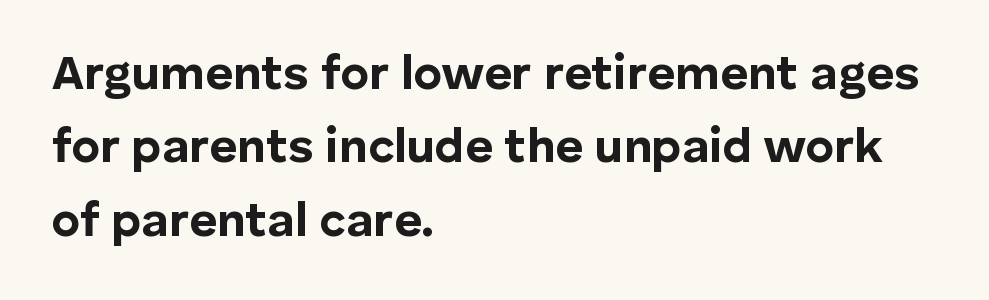
{"serif": "no", "italic": "no", "bold": "yes", "weight": "bold", "width": "normal", "stroke_contrast": "low", "x_height": "medium", "monospaced": "no", "underline": "no", "align": "left", "line_spacing": "normal", "line_spacing_ratio": 1.53, "letter_spacing": "normal", "letter_spacing_em": 0.0, "glyph_px": 48}
